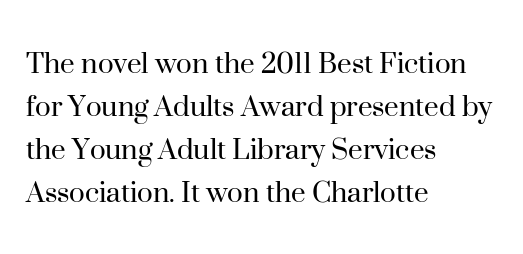
The image shows 33 px regular-weight serif type, upright; set left-aligned, normal line spacing (1.3x), normal letter spacing, not underlined; high stroke contrast and a small x-height.
